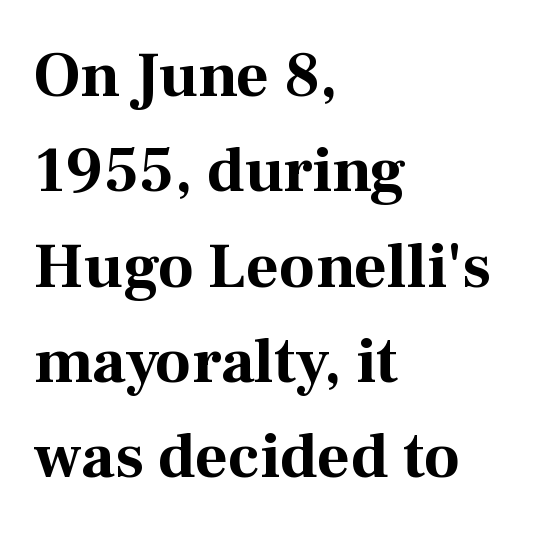
Q: Is the text bold? A: Yes.
Q: Is the text italic (slanted)? A: No, it is upright.
Q: Is the typeface a serif or a sans-serif typeface? A: Serif.
Q: Is the text underlined? A: No.
Q: How is the paragraph aligned? A: Left-aligned.
Q: Is the spacing between letters normal or unusually wide? A: Normal.
Q: Is the spacing between lines tight, normal or loose? A: Normal.
Q: Width (condensed, normal, or wide)? A: Normal.
Q: Stroke contrast? A: Medium.
Q: x-height? A: Medium.
Q: Monospaced? A: No.
